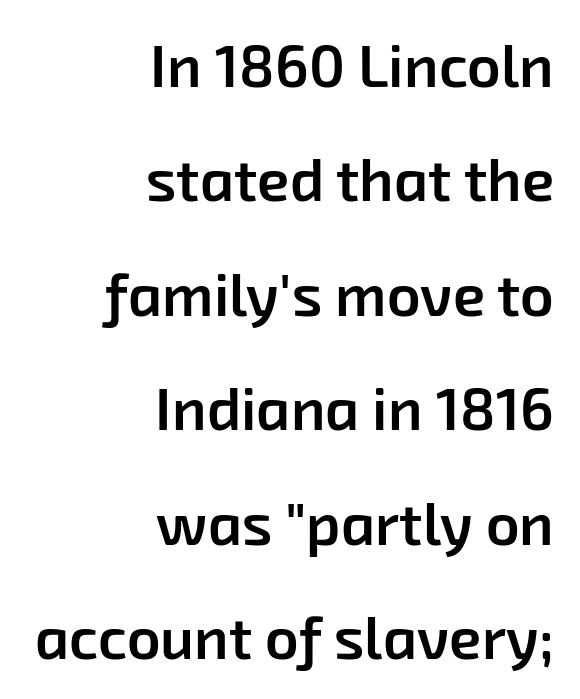
Lines of text with bare space underneath. Serifs: no, the terminals of the letterforms are clean. These lines keep a tight, regular rhythm from letter to letter. The vertical gap from one line to the next is large.
